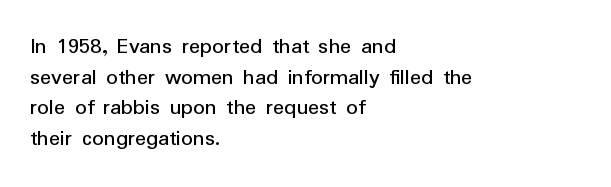
Q: Is the text bold? A: No.
Q: Is the text italic (slanted)? A: No, it is upright.
Q: Is the text underlined? A: No.
Q: How is the paragraph aligned? A: Left-aligned.
Q: Is the spacing between letters normal or unusually wide? A: Normal.
Q: Is the spacing between lines tight, normal or loose? A: Normal.
